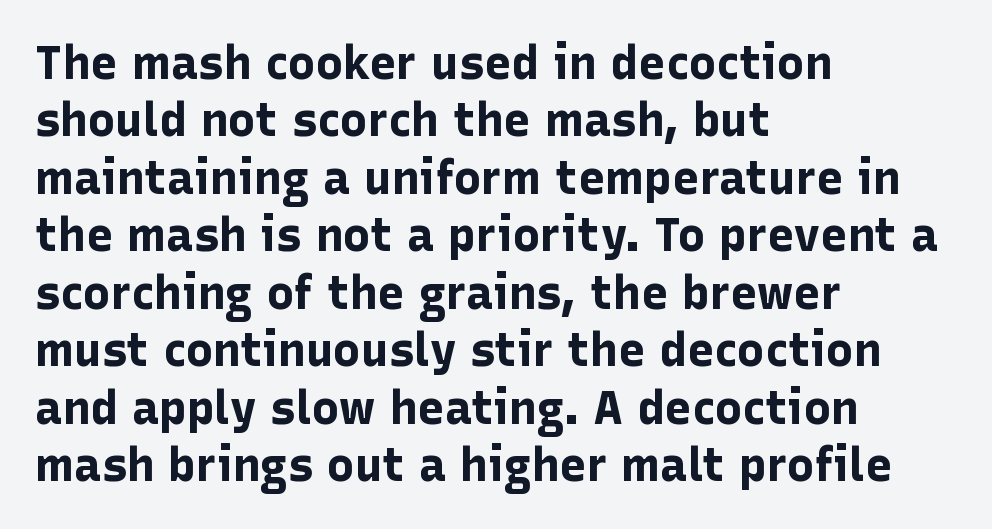
{"serif": "no", "italic": "no", "bold": "yes", "weight": "bold", "width": "normal", "stroke_contrast": "low", "x_height": "medium", "monospaced": "no", "underline": "no", "align": "left", "line_spacing": "normal", "line_spacing_ratio": 1.25, "letter_spacing": "normal", "letter_spacing_em": 0.0, "glyph_px": 46}
